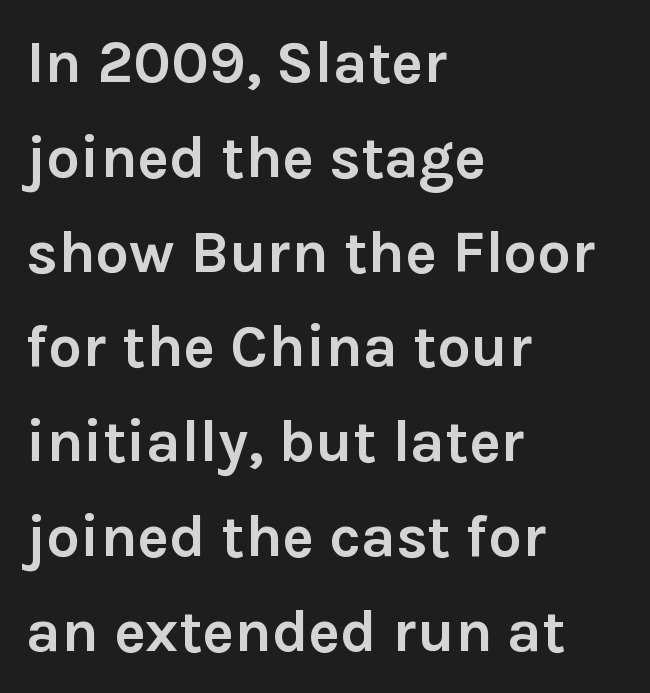
The image shows 60 px semibold sans-serif type, upright; set left-aligned, normal line spacing (1.58x), normal letter spacing, not underlined; low stroke contrast and a medium x-height.
